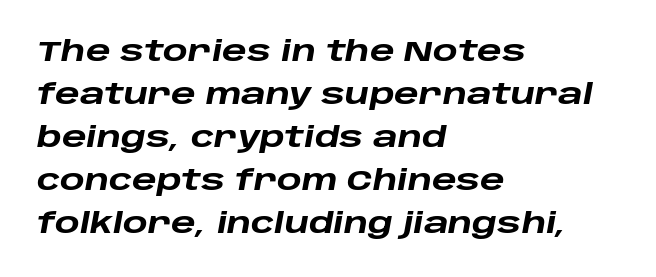
Q: Is the text bold? A: Yes.
Q: Is the text italic (slanted)? A: Yes, it leans right by about 10 degrees.
Q: Is the text underlined? A: No.
Q: How is the paragraph aligned? A: Left-aligned.
Q: Is the spacing between letters normal or unusually wide? A: Normal.
Q: Is the spacing between lines tight, normal or loose? A: Normal.
Q: Width (condensed, normal, or wide)? A: Wide.
Q: Stroke contrast? A: Low.
Q: x-height? A: Large.
Q: Monospaced? A: No.
